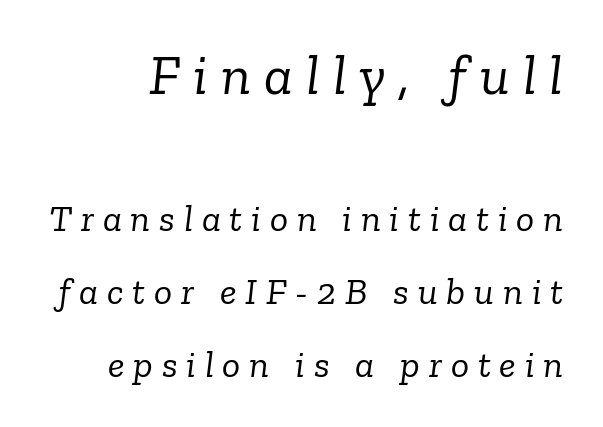
Q: Is the text bold? A: No.
Q: Is the text italic (slanted)? A: Yes, it leans right by about 6 degrees.
Q: Is the typeface a serif or a sans-serif typeface? A: Serif.
Q: Is the text underlined? A: No.
Q: Is the spacing between letters normal or unusually wide? A: Unusually wide.
Q: Is the spacing between lines tight, normal or loose? A: Loose.
Q: Which block of text is set in a larger size, the first (top) or the second (bottom)? A: The first (top) one.
Q: Width (condensed, normal, or wide)? A: Normal.
Q: Stroke contrast? A: Low.
Q: x-height? A: Medium.
Q: Monospaced? A: No.
